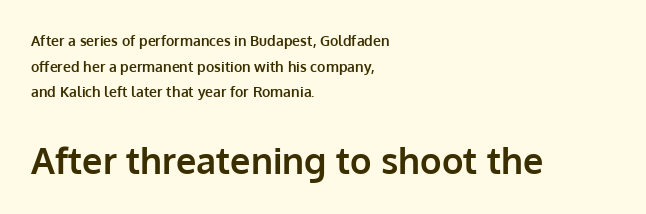
{"serif": "no", "italic": "no", "bold": "yes", "weight": "bold", "width": "normal", "stroke_contrast": "low", "x_height": "medium", "monospaced": "no", "underline": "no", "align": "left", "line_spacing_ratio": 1.83, "letter_spacing": "normal", "letter_spacing_em": 0.0, "larger_block": "second", "size_ratio": 2.57, "glyph_px": 36}
